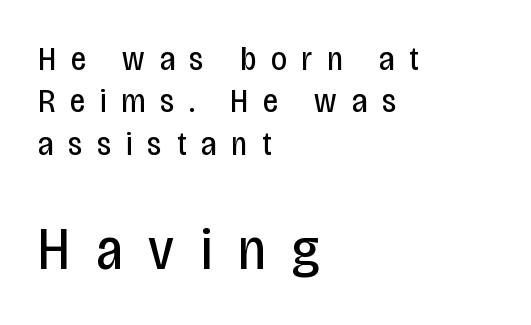
The image shows 60 px regular-weight, condensed sans-serif type, upright; set left-aligned, normal line spacing (1.25x), unusually wide letter spacing (+0.44 em), not underlined; the second (bottom) block is 1.76x larger; low stroke contrast and a large x-height.
